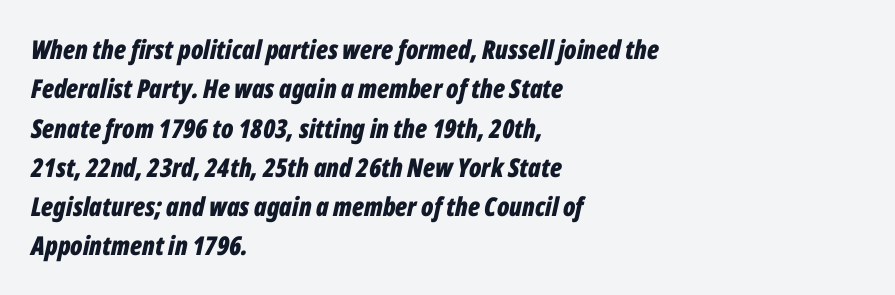
Q: Is the text bold? A: Yes.
Q: Is the text italic (slanted)? A: Yes, it leans right by about 12 degrees.
Q: Is the text underlined? A: No.
Q: How is the paragraph aligned? A: Left-aligned.
Q: Is the spacing between letters normal or unusually wide? A: Normal.
Q: Is the spacing between lines tight, normal or loose? A: Normal.
